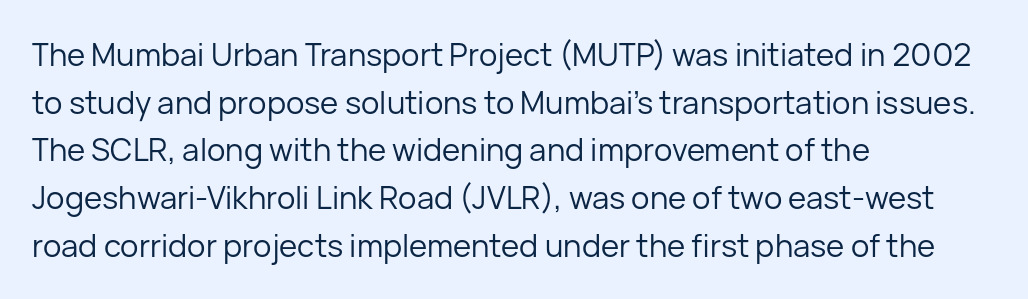
Here the designer chose a conventional face with non-uniform glyph widths. Stroke thickness stays within the range of a standard reading face or lighter. The block of text has a typical density, with ordinary space between rows. You can tell from the bare stems that sans-serif type was used. All the whitespace from short lines collects on the right. In terms of posture, this sample is upright.
